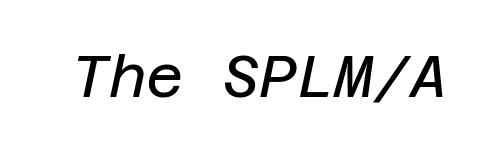
The image shows 58 px regular-weight type, italic (leaning right); set normal letter spacing, not underlined; low stroke contrast and a large x-height.
